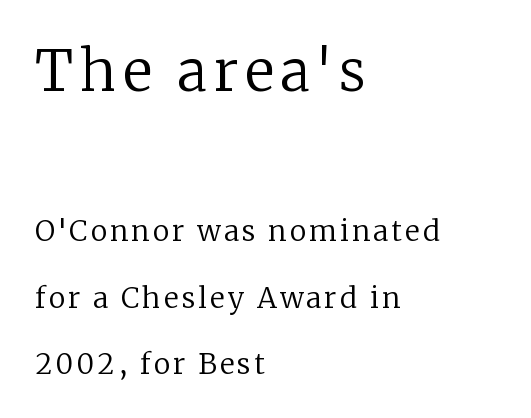
Q: Is the text bold? A: No.
Q: Is the text italic (slanted)? A: No, it is upright.
Q: Is the typeface a serif or a sans-serif typeface? A: Serif.
Q: Is the text underlined? A: No.
Q: How is the paragraph aligned? A: Left-aligned.
Q: Is the spacing between lines tight, normal or loose? A: Loose.
Q: Which block of text is set in a larger size, the first (top) or the second (bottom)? A: The first (top) one.
Q: Width (condensed, normal, or wide)? A: Normal.
Q: Stroke contrast? A: Low.
Q: x-height? A: Medium.
Q: Monospaced? A: No.
